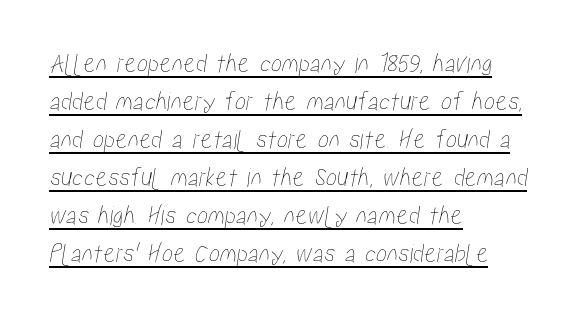
Evenly set lines give the paragraph a standard silhouette. Is the block centered? No — it sits flush against the left margin. This is underlined copy, the kind a proofreader might mark for attention. These lines are rendered in a variable-pitch font.
